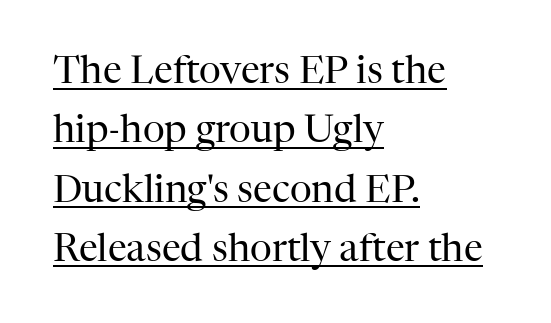
The image shows 38 px regular-weight serif type, upright; set left-aligned, normal line spacing (1.56x), normal letter spacing, underlined; high stroke contrast and a medium x-height.
